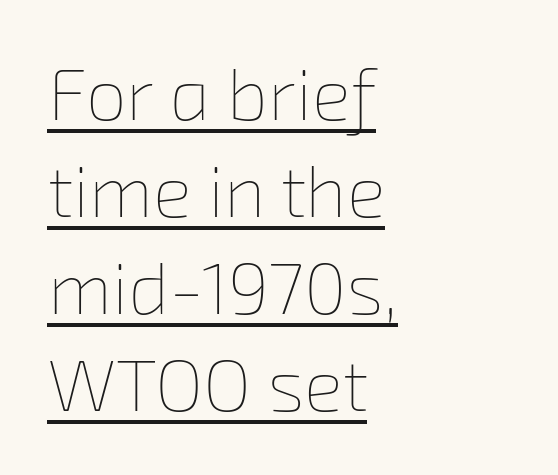
Q: Is the text bold? A: No.
Q: Is the text underlined? A: Yes.
Q: How is the paragraph aligned? A: Left-aligned.
Q: Is the spacing between letters normal or unusually wide? A: Normal.
Q: Is the spacing between lines tight, normal or loose? A: Normal.
Q: Width (condensed, normal, or wide)? A: Normal.
Q: Stroke contrast? A: Low.
Q: x-height? A: Medium.
Q: Monospaced? A: No.
